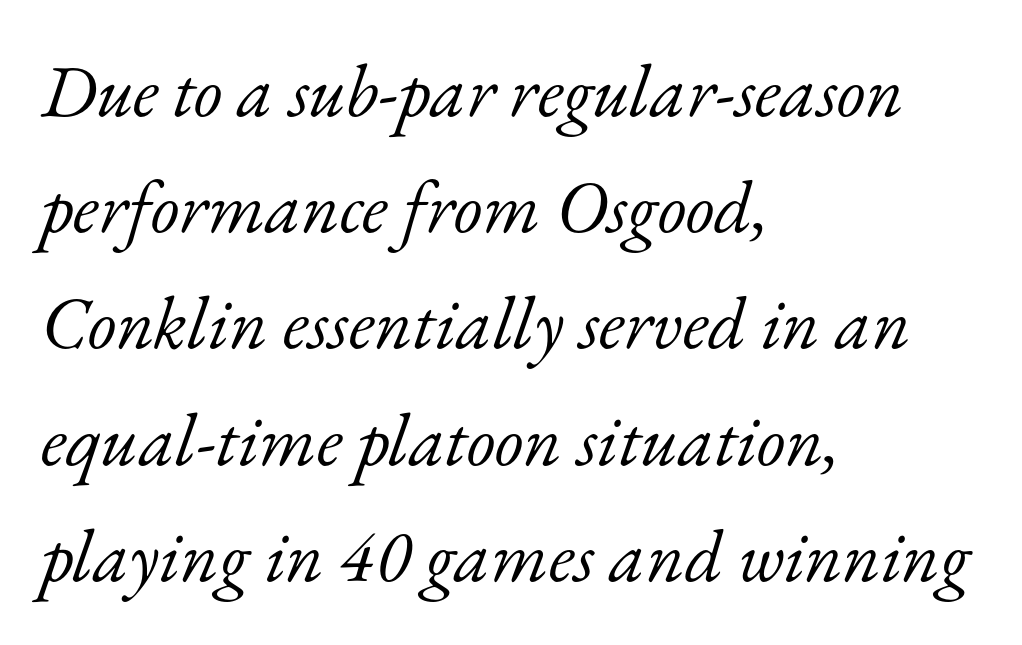
{"serif": "yes", "italic": "yes", "lean": "right", "slant_degrees": 17, "bold": "no", "weight": "light", "width": "normal", "stroke_contrast": "low", "x_height": "small", "monospaced": "no", "underline": "no", "align": "left", "line_spacing": "normal", "line_spacing_ratio": 1.57, "letter_spacing": "normal", "letter_spacing_em": 0.0, "glyph_px": 74}
